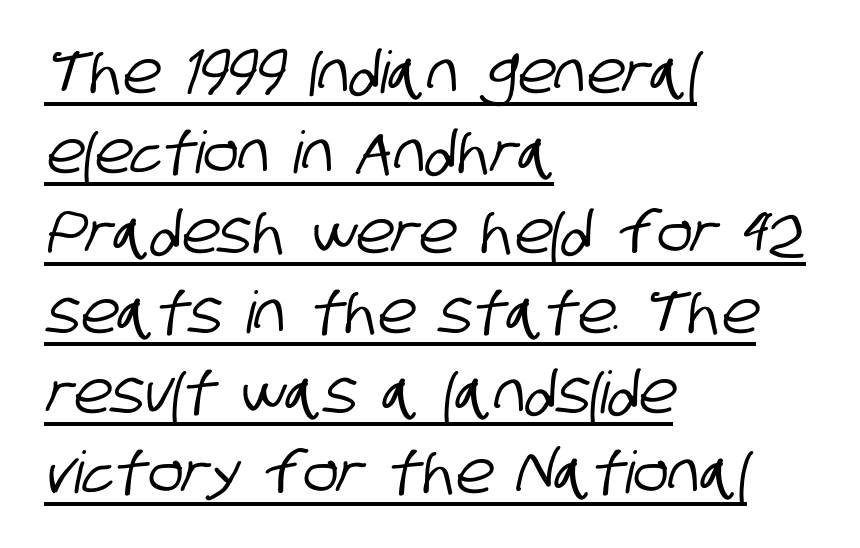
{"serif": "no", "width": "condensed", "stroke_contrast": "low", "x_height": "large", "monospaced": "no", "underline": "yes", "align": "left", "line_spacing": "normal", "line_spacing_ratio": 1.38, "letter_spacing": "normal", "letter_spacing_em": 0.0, "glyph_px": 58}
